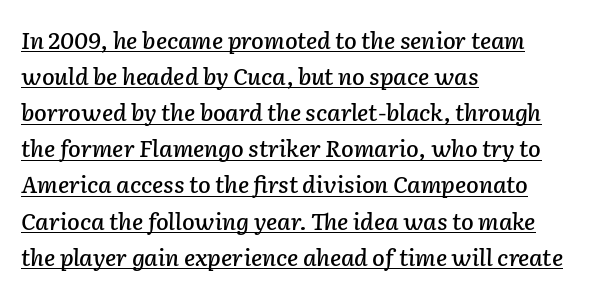
Whoever set this chose a conventional vertical rhythm. A typographer would call this underscored text. It's the slanting kind of type. The compositor pushed each line to the left boundary. Here the glyphs are tracked normally, forming tight word shapes.
